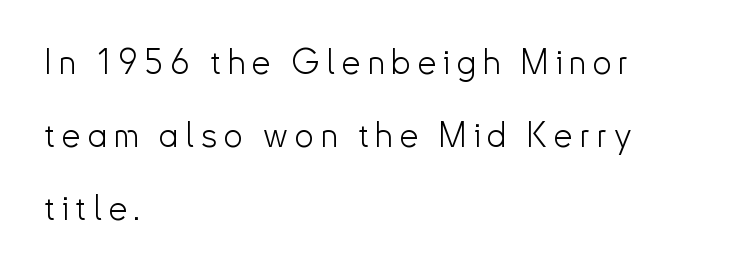
Q: Is the text bold? A: No.
Q: Is the text italic (slanted)? A: No, it is upright.
Q: Is the typeface a serif or a sans-serif typeface? A: Sans-serif.
Q: Is the text underlined? A: No.
Q: How is the paragraph aligned? A: Left-aligned.
Q: Is the spacing between letters normal or unusually wide? A: Unusually wide.
Q: Is the spacing between lines tight, normal or loose? A: Loose.
Q: Width (condensed, normal, or wide)? A: Normal.
Q: Stroke contrast? A: Low.
Q: x-height? A: Small.
Q: Monospaced? A: No.
